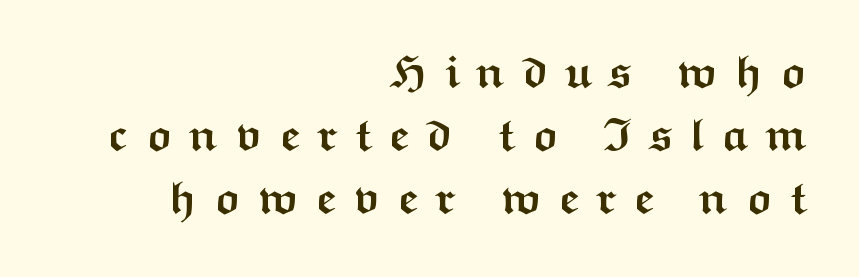
The image shows 46 px semibold, wide sans-serif type, upright; set right-aligned, normal line spacing (1.37x), unusually wide letter spacing (+0.35 em), not underlined; medium stroke contrast and a medium x-height.
